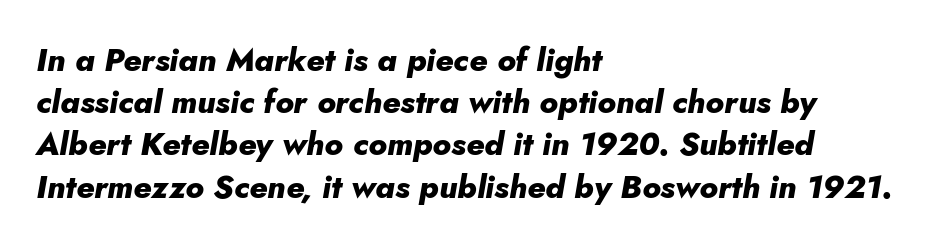
The image shows 32 px heavy type, italic (leaning right); set left-aligned, normal line spacing (1.32x), normal letter spacing, not underlined; low stroke contrast and a small x-height.
